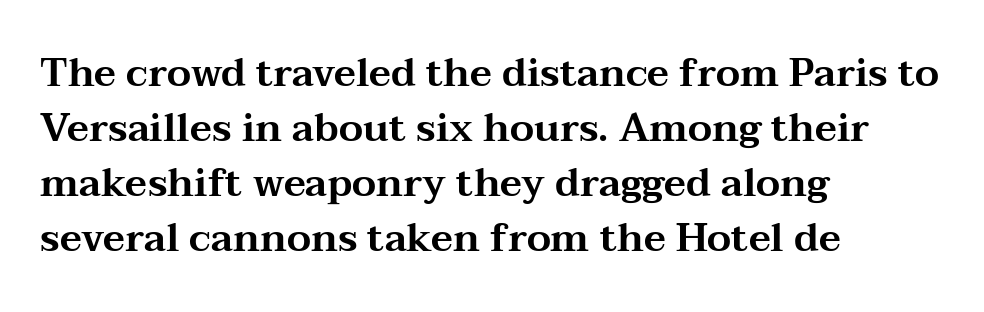
{"serif": "yes", "italic": "no", "width": "wide", "stroke_contrast": "medium", "x_height": "medium", "monospaced": "no", "underline": "no", "align": "left", "line_spacing": "normal", "line_spacing_ratio": 1.41, "letter_spacing": "normal", "letter_spacing_em": 0.0, "glyph_px": 39}
